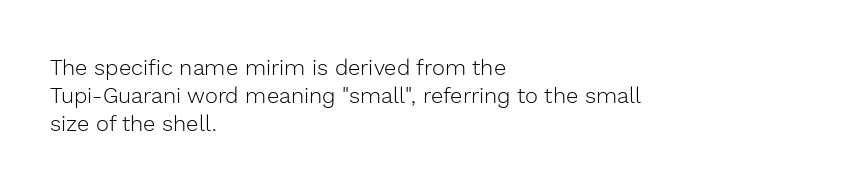
Q: Is the text bold? A: No.
Q: Is the text italic (slanted)? A: No, it is upright.
Q: Is the text underlined? A: No.
Q: How is the paragraph aligned? A: Left-aligned.
Q: Is the spacing between letters normal or unusually wide? A: Normal.
Q: Is the spacing between lines tight, normal or loose? A: Normal.
